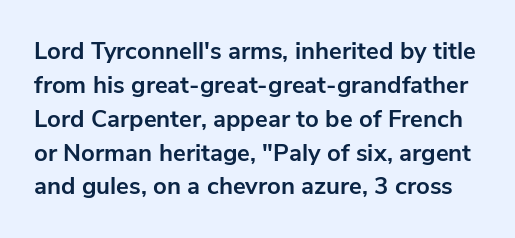
Q: Is the text bold? A: Yes.
Q: Is the text italic (slanted)? A: No, it is upright.
Q: Is the text underlined? A: No.
Q: Is the spacing between letters normal or unusually wide? A: Normal.
Q: Is the spacing between lines tight, normal or loose? A: Normal.
